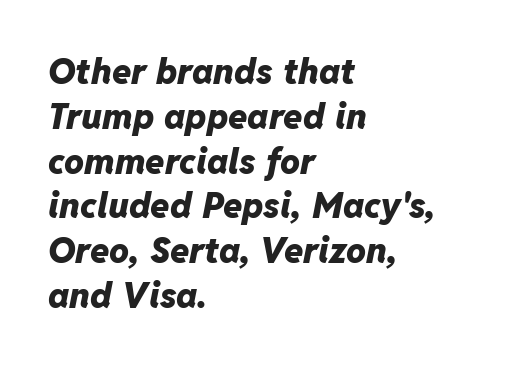
Looks like regular typesetting: each glyph gets only the width it needs. Pretty heavy lettering here — definitely bold. No word sits above an underline. Characters are canted at an angle relative to the baseline's perpendicular. The rendering keeps characters at their native spacing.
